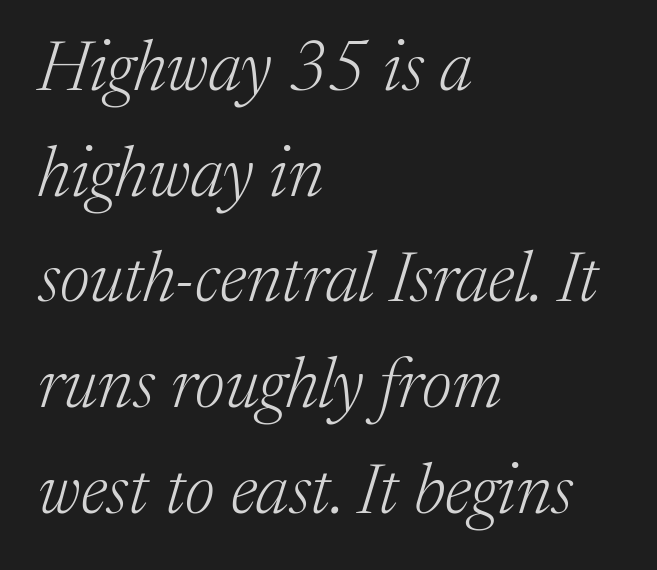
The image shows 70 px light serif type, italic (leaning right); set left-aligned, normal line spacing (1.51x), normal letter spacing, not underlined; medium stroke contrast and a medium x-height.
